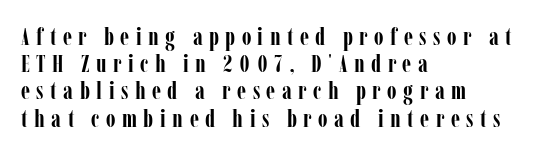
{"italic": "no", "bold": "yes", "underline": "no", "align": "left", "line_spacing": "tight", "line_spacing_ratio": 1.09, "letter_spacing": "wide", "letter_spacing_em": 0.26, "glyph_px": 25}
